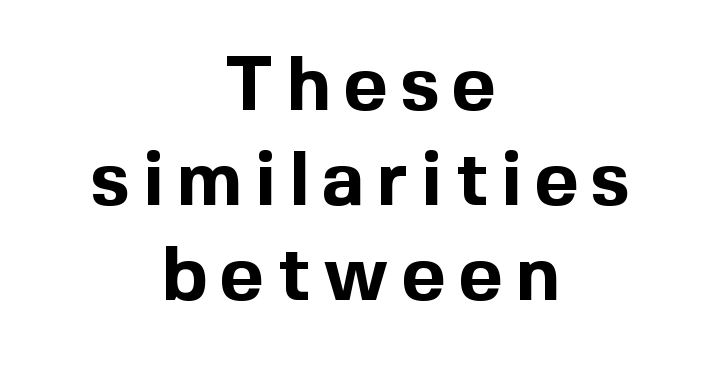
{"serif": "no", "italic": "no", "bold": "yes", "weight": "bold", "width": "normal", "x_height": "medium", "monospaced": "no", "underline": "no", "align": "center", "line_spacing": "normal", "line_spacing_ratio": 1.25, "glyph_px": 76}
